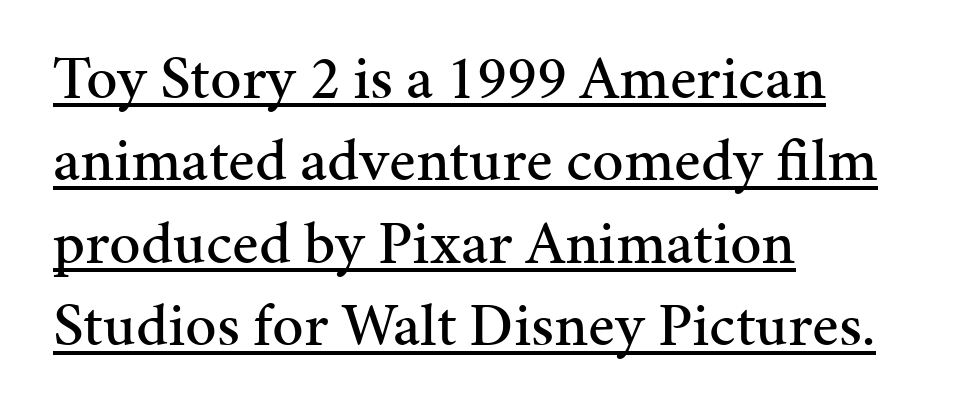
The rendering uses natural spacing where letterforms have individual widths. This sample is left-justified, so line endings fall wherever the words run out. The line-height multiplier appears to be the usual default. In terms of posture, this sample is upright. The rendering uses the underline text-decoration.
